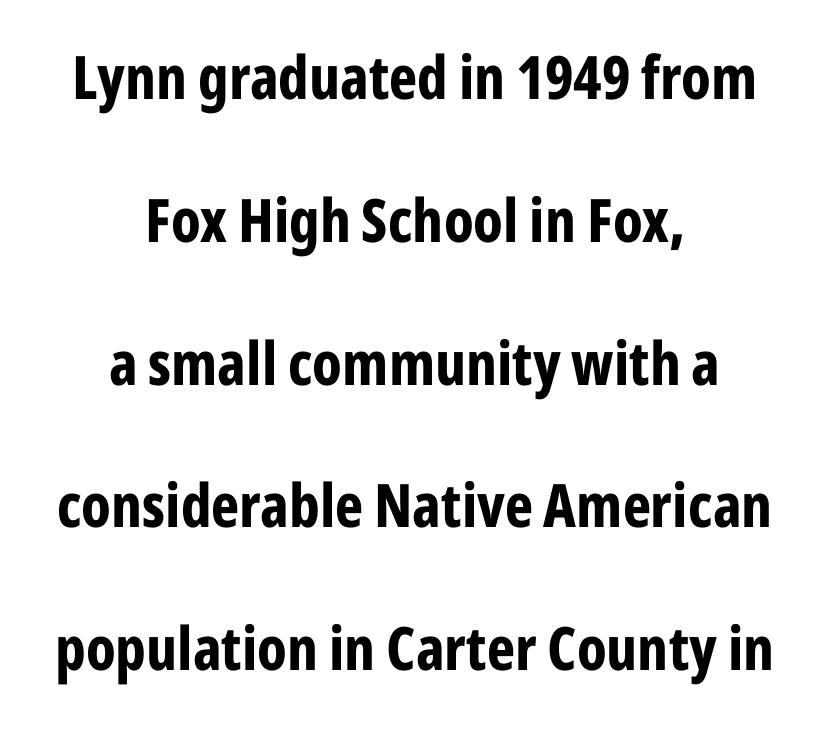
Q: Is the text bold? A: Yes.
Q: Is the text italic (slanted)? A: No, it is upright.
Q: Is the typeface a serif or a sans-serif typeface? A: Sans-serif.
Q: Is the text underlined? A: No.
Q: How is the paragraph aligned? A: Centered.
Q: Is the spacing between letters normal or unusually wide? A: Normal.
Q: Is the spacing between lines tight, normal or loose? A: Loose.
Q: Width (condensed, normal, or wide)? A: Condensed.
Q: Stroke contrast? A: Low.
Q: x-height? A: Medium.
Q: Monospaced? A: No.
